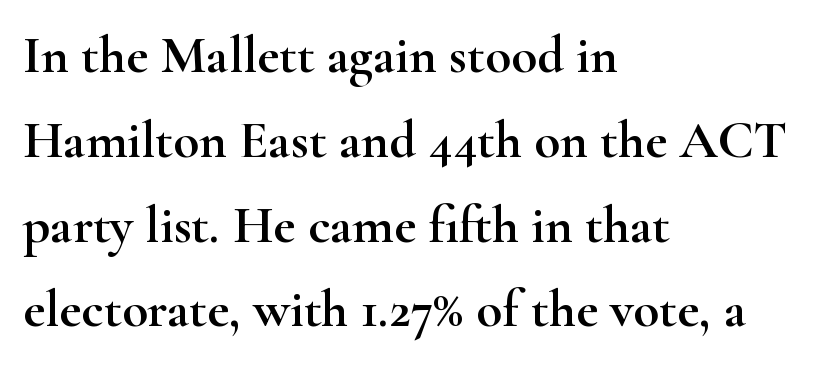
Leading matches the norm, producing a regular column. The strip under each line holds only bare page. Here the designer chose a conventional face with non-uniform glyph widths. If you drew a line through each stem, it would be perfectly vertical. Where is the straight margin? On the left.
